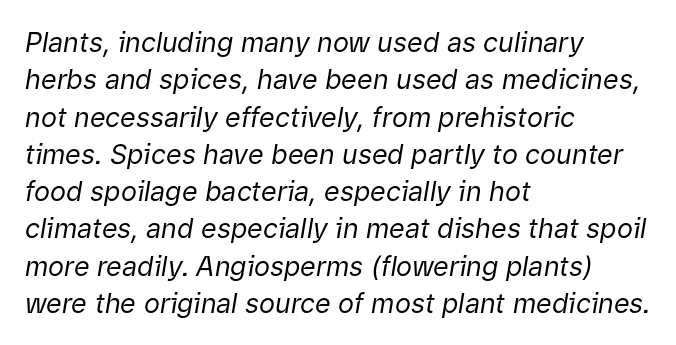
What's the leading like? Ordinary, nothing unusual. Reading down the block, your eye returns to a fixed left position each line. Tracking value appears to be zero — textbook default spacing. Stems and bowls with no extra thickness — not bold. Type without underlining.
